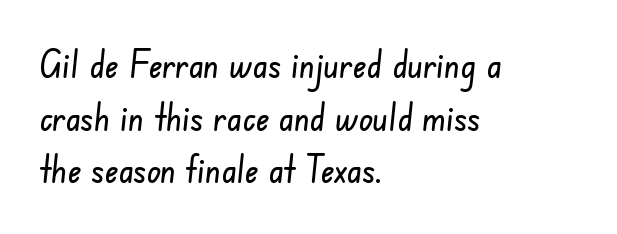
These lines stack with their left ends in a neat column. Quick note: interline space is typical. The passage shown is typeset with a sans-serif family. Looks like regular typesetting: each glyph gets only the width it needs. Nobody touched the tracking dial on this one.
